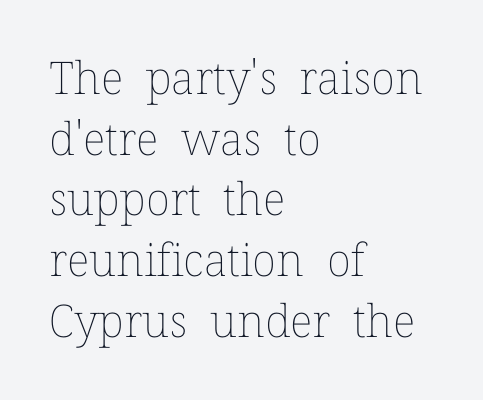
{"italic": "no", "bold": "no", "weight": "thin", "width": "normal", "stroke_contrast": "low", "x_height": "medium", "monospaced": "no", "underline": "no", "align": "left", "line_spacing": "normal", "line_spacing_ratio": 1.35, "letter_spacing": "normal", "letter_spacing_em": 0.0, "glyph_px": 45}
